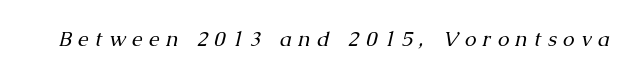
The image shows 21 px text type, italic (leaning right); set unusually wide letter spacing (+0.31 em), not underlined.
